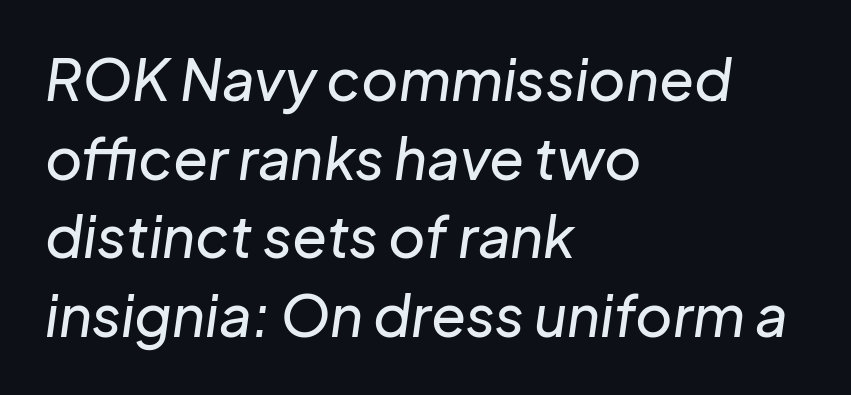
The passage shown is typed in a proportional face where columns would drift. Compared with typical paragraphs, the rows here are spaced about the same. This sample is left-justified, so line endings fall wherever the words run out. Just letters on the line, the space beneath them empty. Compared with ordinary roman type, these characters are visibly tilted. Is the letter spacing exaggerated? No — it looks like the ordinary default.
